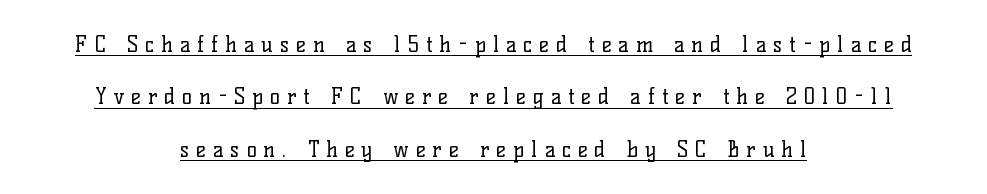
Unlike italic type, these characters show no tilt at all. Centered paragraph, ragged on both sides. The tracking reads as deliberately expanded to a designer's eye. These characters rest on top of a visible drawn line. A great deal of white space separates one row of letters from the next. Vertical stems look standard width or narrower in stroke.
